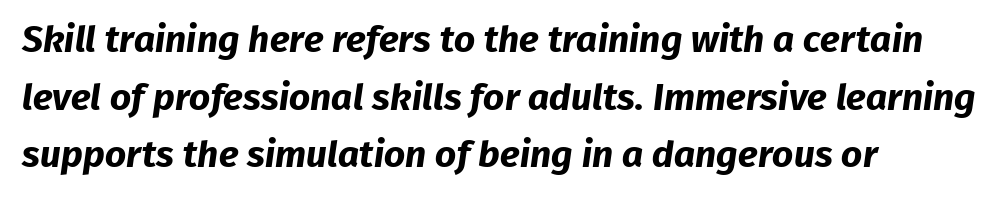
Q: Is the text bold? A: Yes.
Q: Is the typeface a serif or a sans-serif typeface? A: Sans-serif.
Q: Is the text underlined? A: No.
Q: How is the paragraph aligned? A: Left-aligned.
Q: Is the spacing between letters normal or unusually wide? A: Normal.
Q: Is the spacing between lines tight, normal or loose? A: Normal.
Q: Width (condensed, normal, or wide)? A: Normal.
Q: Stroke contrast? A: Low.
Q: x-height? A: Medium.
Q: Monospaced? A: No.
